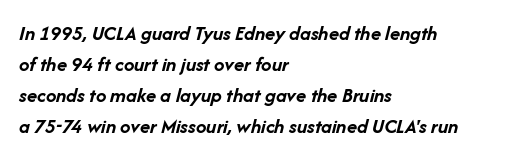
{"italic": "yes", "lean": "right", "slant_degrees": 14, "bold": "yes", "underline": "no", "align": "left", "line_spacing": "normal", "line_spacing_ratio": 1.47, "letter_spacing": "normal", "letter_spacing_em": 0.0, "glyph_px": 21}
